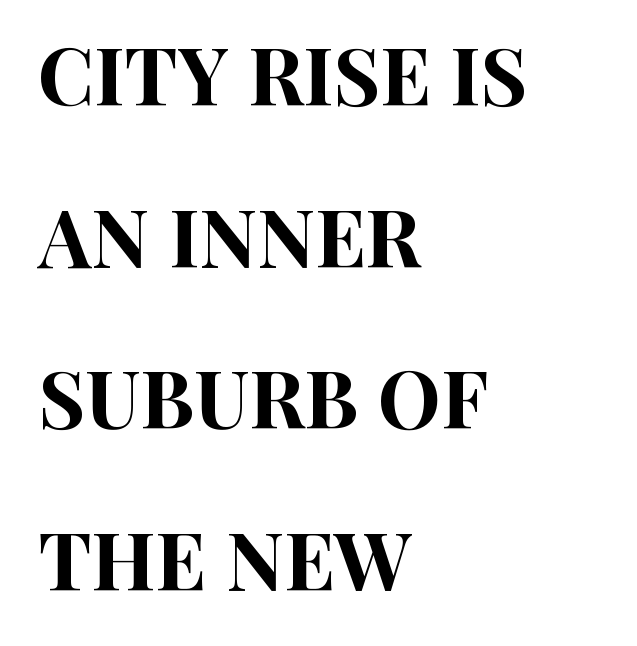
The image shows 80 px condensed sans-serif type, upright; set left-aligned, loose line spacing (2.02x), normal letter spacing, not underlined; high stroke contrast and a large x-height.
